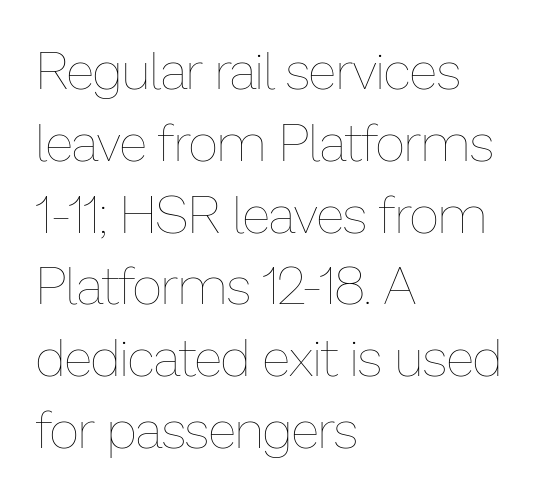
The image shows 52 px thin type, upright; set left-aligned, normal line spacing (1.38x), normal letter spacing, not underlined; low stroke contrast and a medium x-height.
